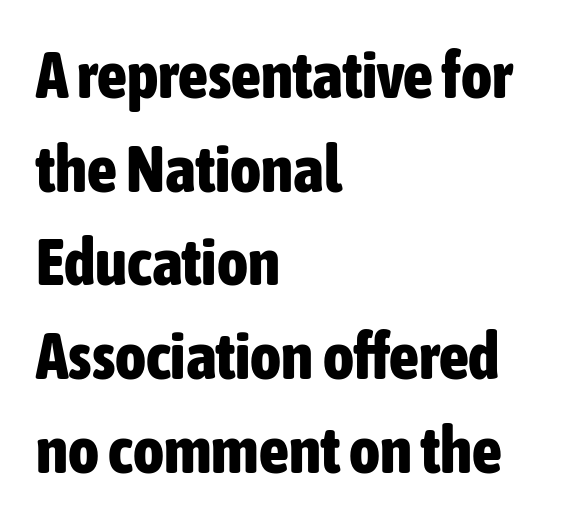
A typesetter would call this zero additional tracking. These lines are rendered in a variable-pitch font. Rows of type keep a routine distance in the vertical direction. This is sans-serif lettering, the kind often seen on screens and signage.
